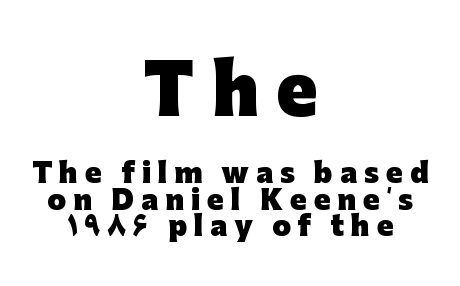
Of the two passages, the one on top uses the larger point size. These words are printed bold, with thick strokes throughout. Tracking value appears strongly positive — letters spread wide. In terms of posture, this sample is upright. The specimen omits any rule beneath the text block's lines.
